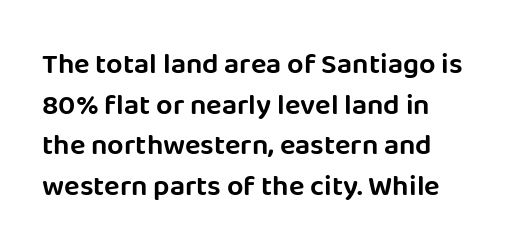
{"serif": "no", "italic": "no", "width": "normal", "stroke_contrast": "low", "x_height": "large", "monospaced": "no", "underline": "no", "line_spacing": "normal", "line_spacing_ratio": 1.4, "letter_spacing": "normal", "letter_spacing_em": 0.0, "glyph_px": 29}
